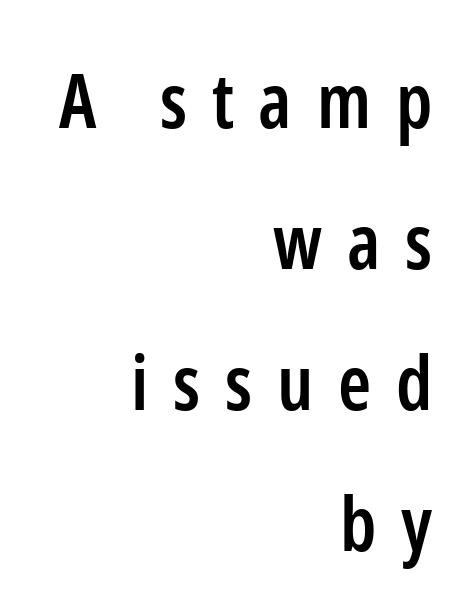
Q: Is the text bold? A: Semi-bold.
Q: Is the text italic (slanted)? A: No, it is upright.
Q: Is the typeface a serif or a sans-serif typeface? A: Sans-serif.
Q: Is the text underlined? A: No.
Q: How is the paragraph aligned? A: Right-aligned.
Q: Is the spacing between letters normal or unusually wide? A: Unusually wide.
Q: Width (condensed, normal, or wide)? A: Condensed.
Q: Stroke contrast? A: Low.
Q: x-height? A: Medium.
Q: Monospaced? A: No.
